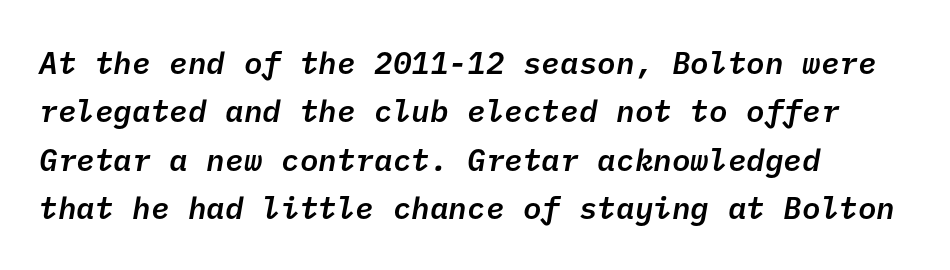
The image shows 31 px semibold sans-serif type; set left-aligned, normal line spacing (1.56x), normal letter spacing, not underlined; low stroke contrast and a medium x-height.
